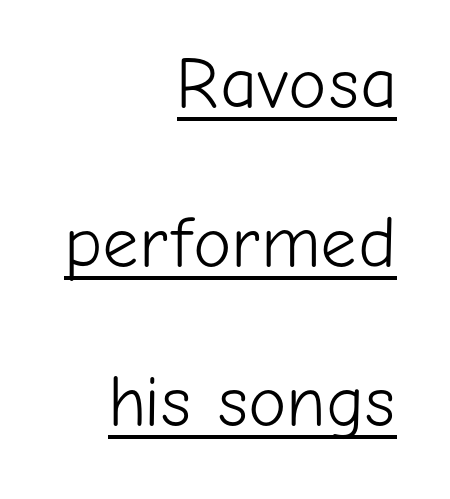
{"serif": "no", "italic": "no", "bold": "no", "weight": "light", "width": "normal", "stroke_contrast": "low", "x_height": "medium", "monospaced": "no", "underline": "yes", "align": "right", "line_spacing": "loose", "line_spacing_ratio": 2.21, "letter_spacing": "normal", "letter_spacing_em": 0.0, "glyph_px": 72}
